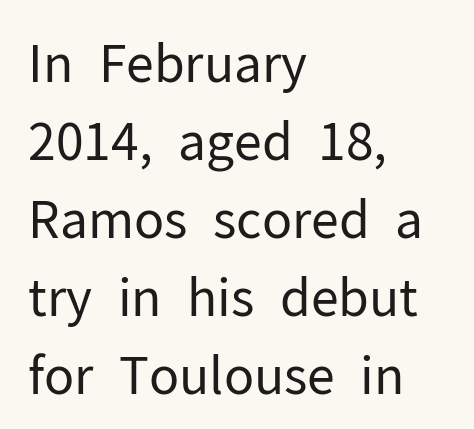
Stems and bowls with no extra thickness — not bold. Underline: absent. Where is the straight margin? On the left. The text was rendered using a sans face with plain stroke endings. Upright lettering throughout.
